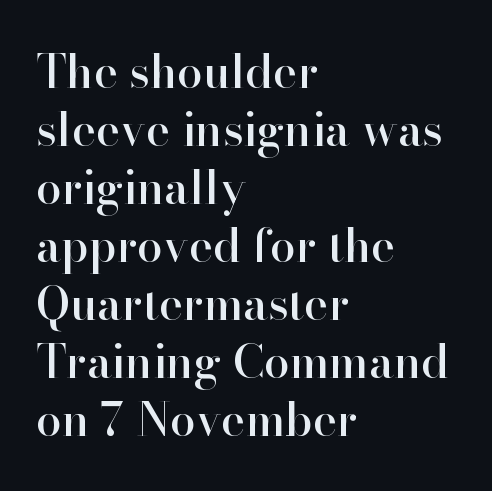
The image shows 46 px serif type, upright; set left-aligned, normal line spacing (1.26x), normal letter spacing, not underlined; high stroke contrast and a small x-height.
